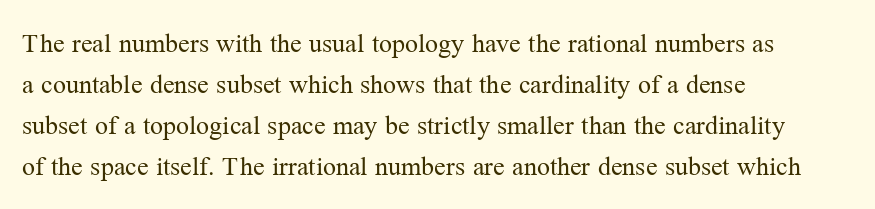
The words here are not underlined. Unbolded letterforms with no extra heft. Quick note: interline space is typical. These lines stack with their left ends in a neat column. Ordinary non-slanted type is in use. Here the glyphs are tracked normally, forming tight word shapes.
